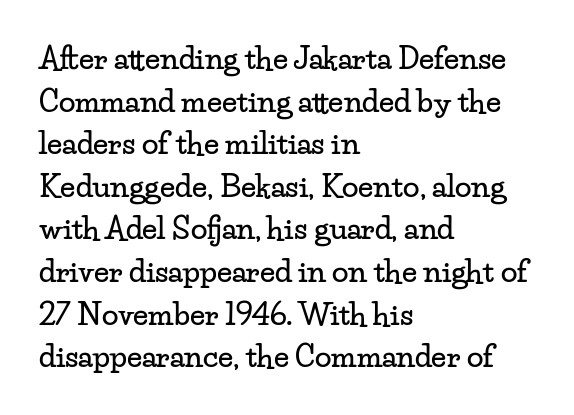
The rendering uses natural spacing where letterforms have individual widths. Words float on clear page, feet unadorned. The rendering uses a moderate line-height, typical for paragraphs. The letters stand upright; this is a roman face. Characters follow at the spacing the type designer built in. All the whitespace from short lines collects on the right.
